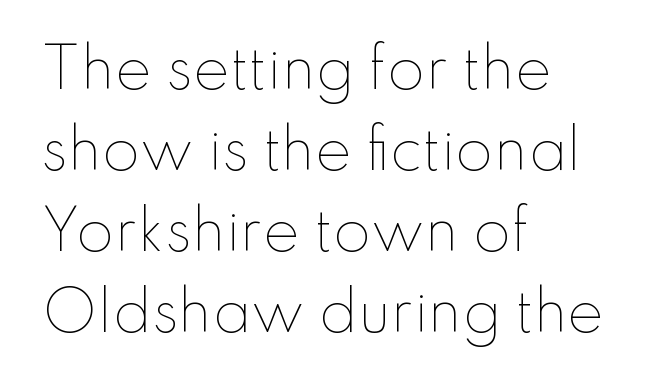
{"italic": "no", "bold": "no", "weight": "thin", "width": "normal", "stroke_contrast": "low", "x_height": "small", "monospaced": "no", "underline": "no", "align": "left", "line_spacing": "normal", "line_spacing_ratio": 1.47, "letter_spacing": "normal", "letter_spacing_em": 0.0, "glyph_px": 55}
